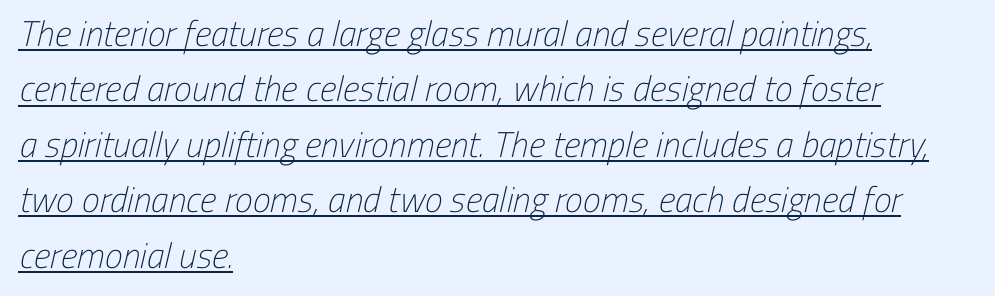
{"serif": "no", "bold": "no", "weight": "light", "width": "condensed", "stroke_contrast": "low", "x_height": "medium", "monospaced": "no", "underline": "yes", "align": "left", "line_spacing": "normal", "line_spacing_ratio": 1.54, "letter_spacing": "normal", "letter_spacing_em": 0.0, "glyph_px": 36}
